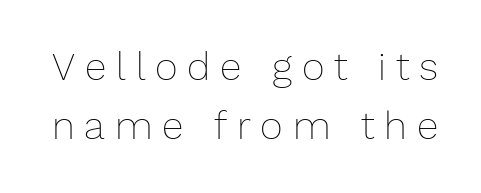
{"italic": "no", "bold": "no", "weight": "thin", "width": "normal", "stroke_contrast": "low", "x_height": "medium", "monospaced": "no", "underline": "no", "line_spacing": "normal", "line_spacing_ratio": 1.52, "letter_spacing": "wide", "letter_spacing_em": 0.25, "glyph_px": 39}
